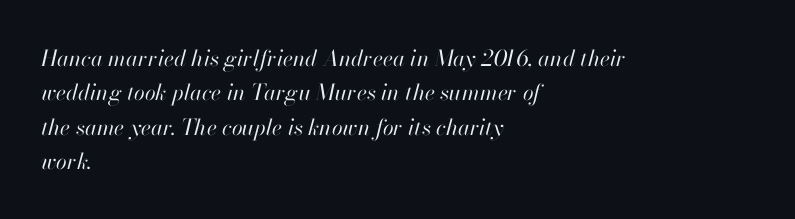
The image shows 22 px text type, italic (leaning right); set left-aligned, normal line spacing (1.56x), normal letter spacing, not underlined.
